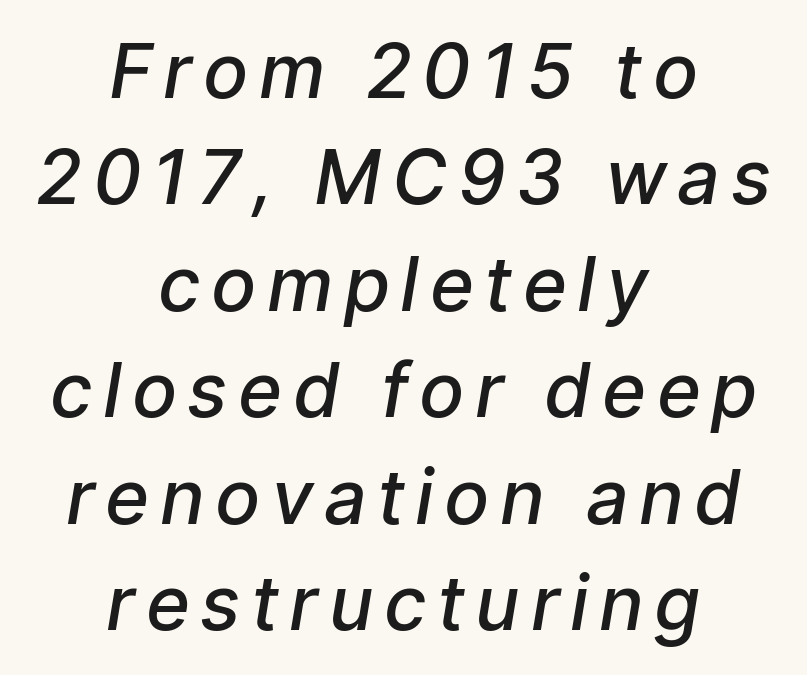
The characters display no serif detailing; their extremities are plain. Where is the straight margin? There isn't one; the lines are centered. No word sits above an underline. Vertical spacing — default.
